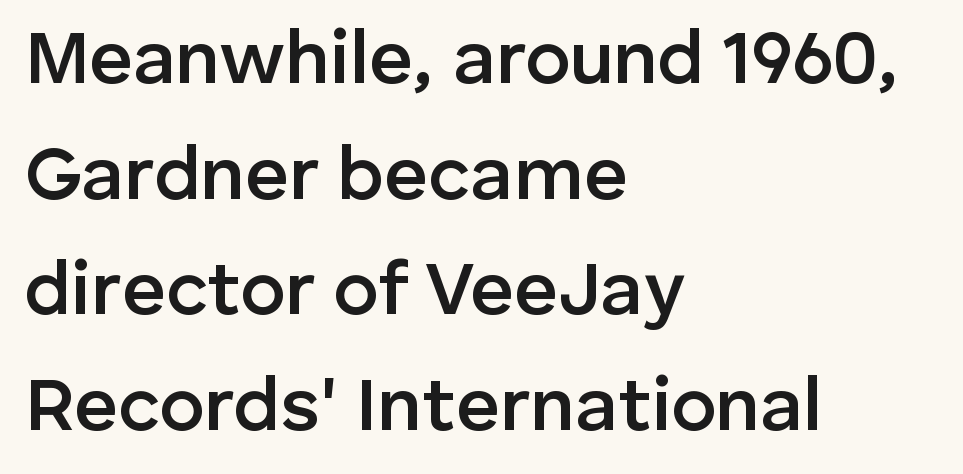
Q: Is the text bold? A: Semi-bold.
Q: Is the text italic (slanted)? A: No, it is upright.
Q: Is the typeface a serif or a sans-serif typeface? A: Sans-serif.
Q: Is the text underlined? A: No.
Q: How is the paragraph aligned? A: Left-aligned.
Q: Is the spacing between letters normal or unusually wide? A: Normal.
Q: Is the spacing between lines tight, normal or loose? A: Normal.
Q: Width (condensed, normal, or wide)? A: Normal.
Q: Stroke contrast? A: Low.
Q: x-height? A: Medium.
Q: Monospaced? A: No.
